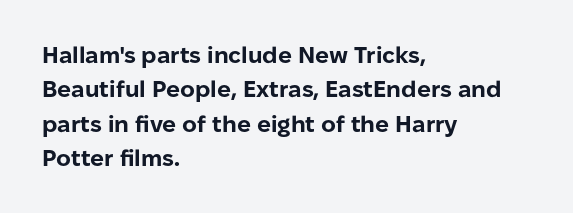
{"italic": "no", "bold": "yes", "underline": "no", "align": "left", "line_spacing": "normal", "line_spacing_ratio": 1.49, "letter_spacing": "normal", "letter_spacing_em": 0.0, "glyph_px": 23}
